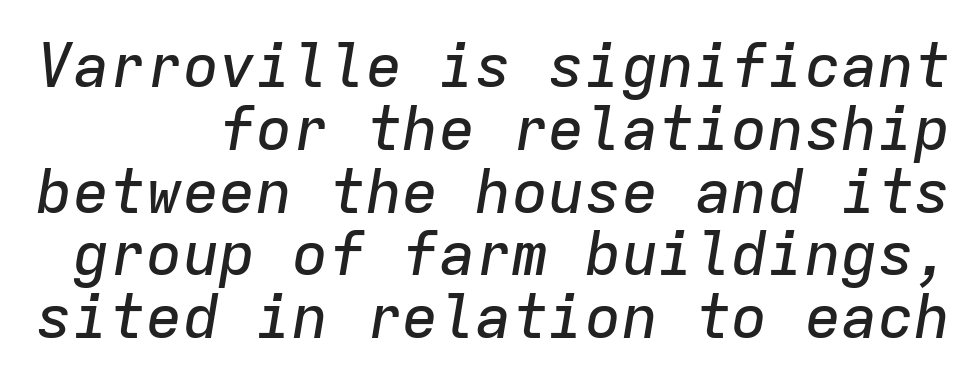
Quick note: underline off. Each letter, wide or thin by design, is forced into the same width here. Is the type slanted? Yes — the strokes lean at a clear angle. Is there much room between lines? No — they nearly touch.
